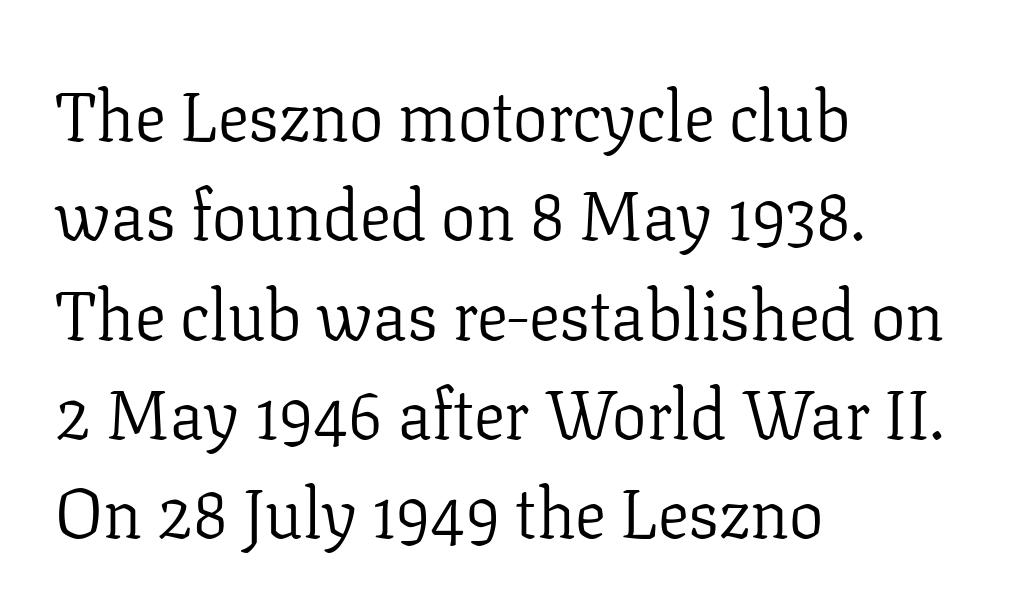
The image shows 69 px light serif type, upright; set left-aligned, normal line spacing (1.44x), normal letter spacing, not underlined; low stroke contrast and a medium x-height.
